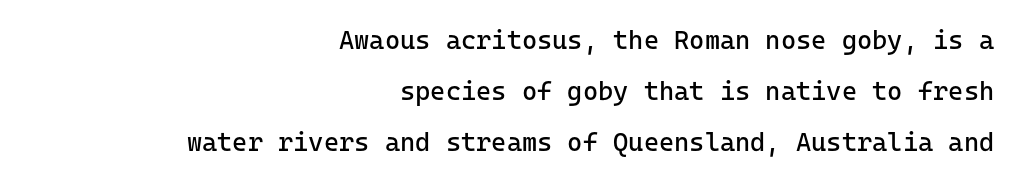
The image shows 26 px text type, upright; set right-aligned, loose line spacing (1.96x), normal letter spacing, not underlined.
